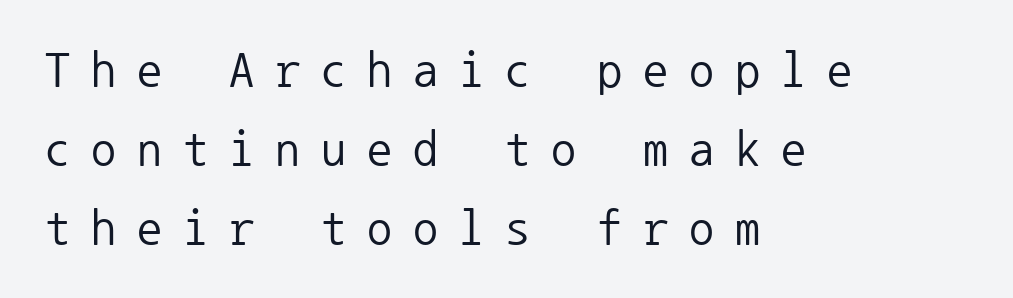
Q: Is the text bold? A: No.
Q: Is the text italic (slanted)? A: No, it is upright.
Q: Is the typeface a serif or a sans-serif typeface? A: Sans-serif.
Q: Is the text underlined? A: No.
Q: How is the paragraph aligned? A: Left-aligned.
Q: Is the spacing between letters normal or unusually wide? A: Unusually wide.
Q: Is the spacing between lines tight, normal or loose? A: Normal.
Q: Width (condensed, normal, or wide)? A: Normal.
Q: Stroke contrast? A: Low.
Q: x-height? A: Medium.
Q: Monospaced? A: Yes.
